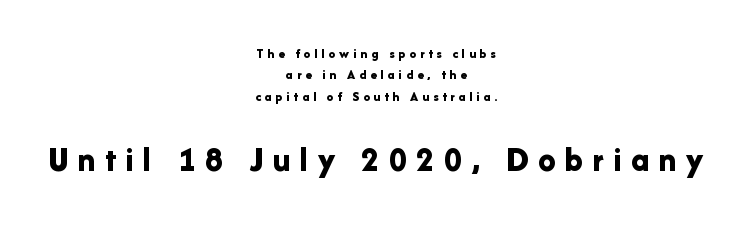
Its strokes are broad and dark, the hallmark of bold type. Spacing verdict: proportional, widths tailored to each character. Are there feet on the stems? There aren't — it's a sans. Summary of vertical rhythm: regular, with standard interline spacing. Each line is balanced around a shared central axis. Type size steps up from the first block to the second.
